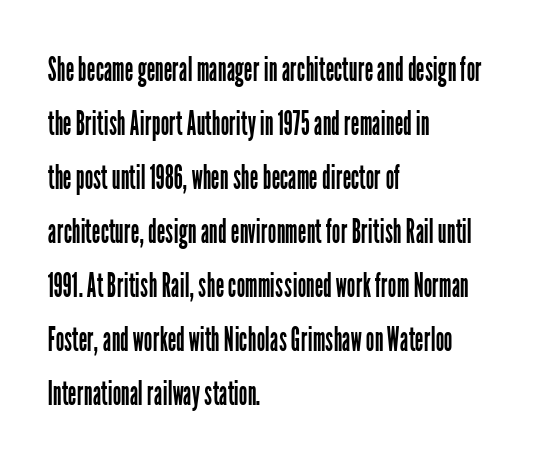
{"serif": "no", "italic": "no", "bold": "no", "weight": "regular", "width": "condensed", "stroke_contrast": "low", "x_height": "medium", "monospaced": "no", "underline": "no", "align": "left", "line_spacing": "normal", "line_spacing_ratio": 1.59, "letter_spacing": "normal", "letter_spacing_em": 0.0, "glyph_px": 34}
